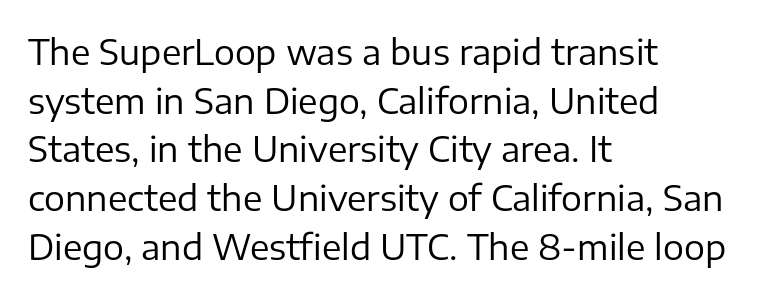
Does the lettering tilt? It doesn't — this is upright. The strokes are not fattened; the text isn't bold. Caption: multi-line text, flush left, ragged right. The rendering uses natural spacing where letterforms have individual widths.
